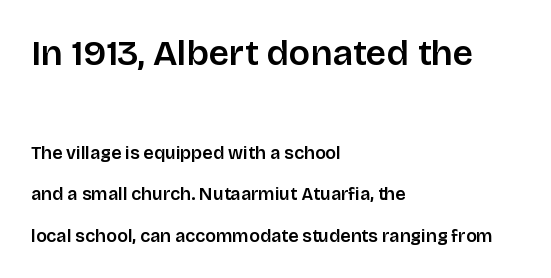
The image shows 36 px semibold sans-serif type, upright; set left-aligned, loose line spacing (2.29x), normal letter spacing, not underlined; the first (top) block is 2.0x larger; low stroke contrast and a large x-height.
